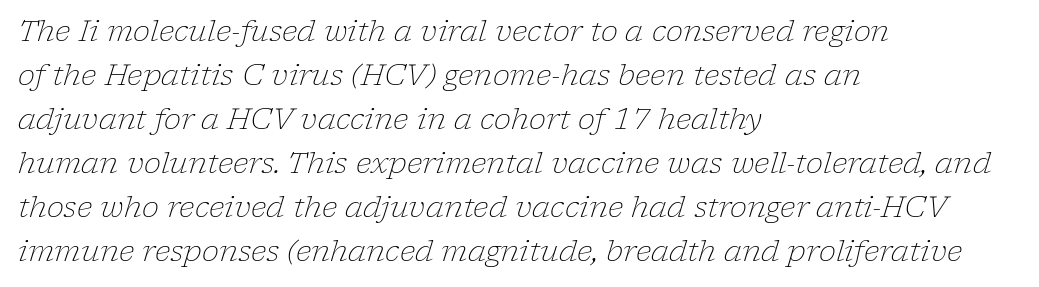
{"serif": "yes", "italic": "yes", "lean": "right", "slant_degrees": 17, "bold": "no", "weight": "light", "width": "normal", "stroke_contrast": "low", "x_height": "medium", "monospaced": "no", "underline": "no", "align": "left", "line_spacing": "normal", "line_spacing_ratio": 1.52, "letter_spacing": "normal", "letter_spacing_em": 0.0, "glyph_px": 29}
